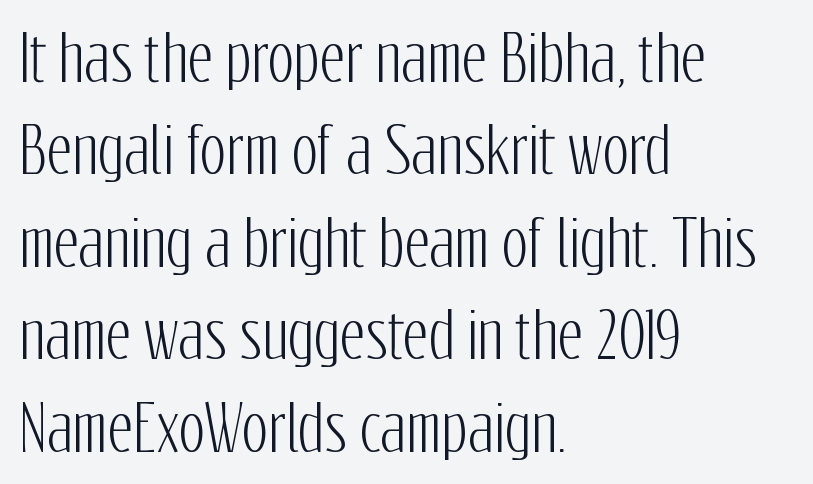
The image shows 62 px condensed sans-serif type, upright; set left-aligned, normal line spacing (1.49x), normal letter spacing, not underlined; low stroke contrast and a medium x-height.
